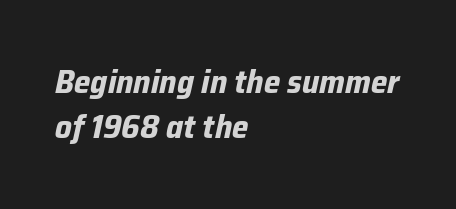
{"italic": "yes", "lean": "right", "slant_degrees": 12, "bold": "yes", "weight": "bold", "width": "normal", "stroke_contrast": "low", "x_height": "medium", "monospaced": "no", "underline": "no", "align": "left", "line_spacing": "normal", "line_spacing_ratio": 1.37, "letter_spacing": "normal", "letter_spacing_em": 0.0, "glyph_px": 33}
